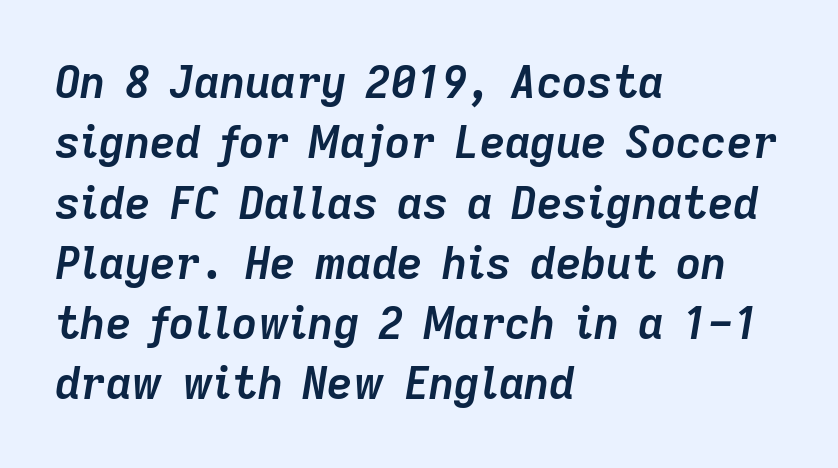
Q: Is the text bold? A: Yes.
Q: Is the text italic (slanted)? A: Yes, it leans right by about 9 degrees.
Q: Is the text underlined? A: No.
Q: How is the paragraph aligned? A: Left-aligned.
Q: Is the spacing between letters normal or unusually wide? A: Normal.
Q: Is the spacing between lines tight, normal or loose? A: Normal.
Q: Width (condensed, normal, or wide)? A: Normal.
Q: Stroke contrast? A: Low.
Q: x-height? A: Medium.
Q: Monospaced? A: No.
